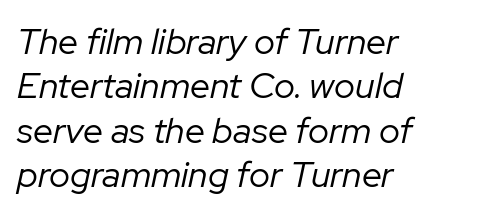
The image shows 36 px regular-weight type, italic (leaning right); set left-aligned, line spacing 1.23x, normal letter spacing, not underlined; low stroke contrast and a medium x-height.
